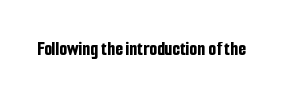
Q: Is the text bold? A: Yes.
Q: Is the text italic (slanted)? A: No, it is upright.
Q: Is the text underlined? A: No.
Q: Is the spacing between letters normal or unusually wide? A: Normal.
